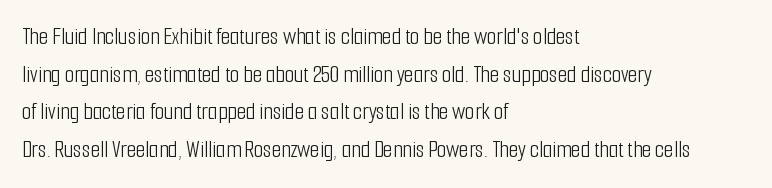
Q: Is the text bold? A: No.
Q: Is the text italic (slanted)? A: No, it is upright.
Q: Is the text underlined? A: No.
Q: How is the paragraph aligned? A: Left-aligned.
Q: Is the spacing between letters normal or unusually wide? A: Normal.
Q: Is the spacing between lines tight, normal or loose? A: Normal.
